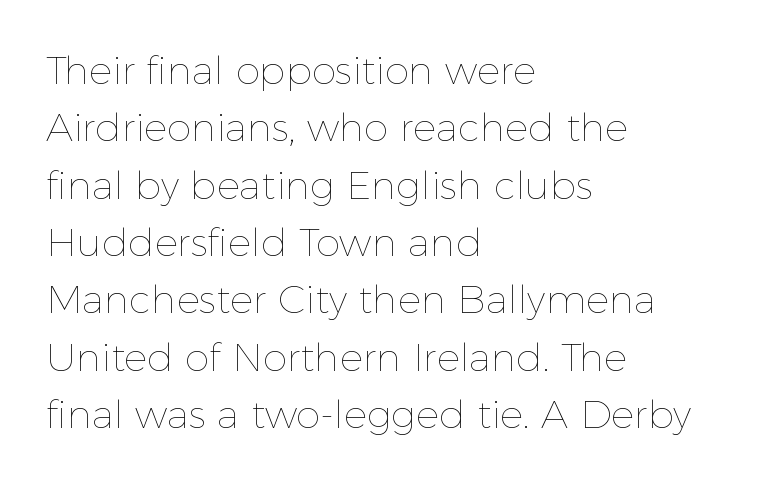
Check under the words: just untouched page. The letterforms sit at book weight or below. Inter-character spacing is left at the font's built-in metrics. Whoever set this chose a conventional vertical rhythm. Each letter keeps its own natural width here, so spacing adapts to shape. The type sits square on the baseline with zero lean.
